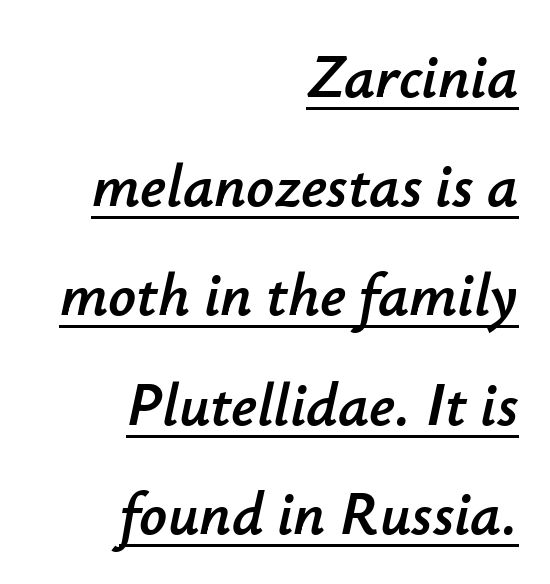
Does the lettering tilt? It does — this is italic. Varying glyph widths throughout — classic text-font behaviour. The ragged edge is on the left, which tells us the setting is flush right. Honestly, the letter spacing is just normal — you wouldn't notice it.
